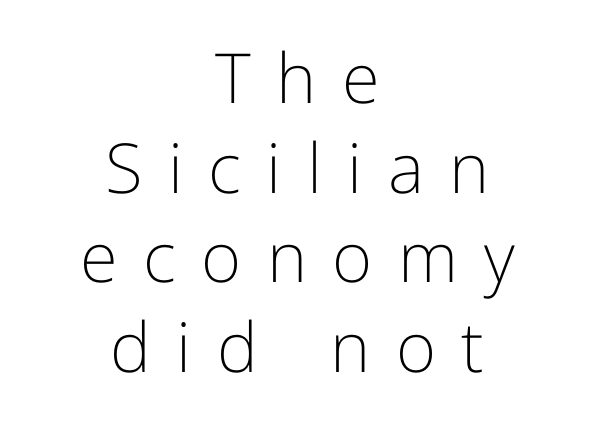
Upright lettering throughout. The typesetter chose a symmetrical, centered arrangement here. Stems and bowls with no extra thickness — not bold. What stands out about the letter spacing? Its width — letters are far apart. Varying glyph widths throughout — classic text-font behaviour. Leading matches the norm, producing a regular column.
